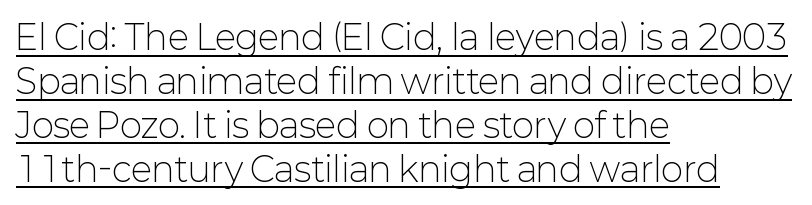
Q: Is the text bold? A: No.
Q: Is the text italic (slanted)? A: No, it is upright.
Q: Is the typeface a serif or a sans-serif typeface? A: Sans-serif.
Q: Is the text underlined? A: Yes.
Q: How is the paragraph aligned? A: Left-aligned.
Q: Is the spacing between letters normal or unusually wide? A: Normal.
Q: Is the spacing between lines tight, normal or loose? A: Normal.
Q: Width (condensed, normal, or wide)? A: Normal.
Q: Stroke contrast? A: Low.
Q: x-height? A: Medium.
Q: Monospaced? A: No.
